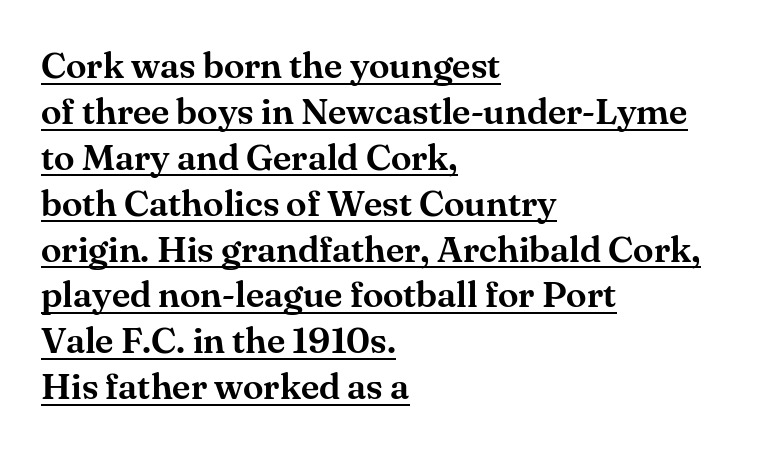
Characters follow at the spacing the type designer built in. The letters stand straight up with perfectly vertical stems. Character widths vary here, with narrow letters taking less room than wide ones. A student would call this left alignment; a typographer would say flush left, rag right. Caption: lettering with a line underneath. Note: serifs present on the glyphs.
